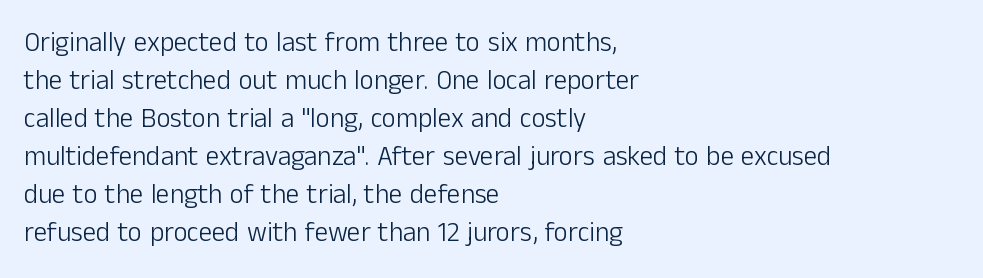
The image shows 27 px text type, upright; set left-aligned, normal line spacing (1.41x), normal letter spacing, not underlined.
